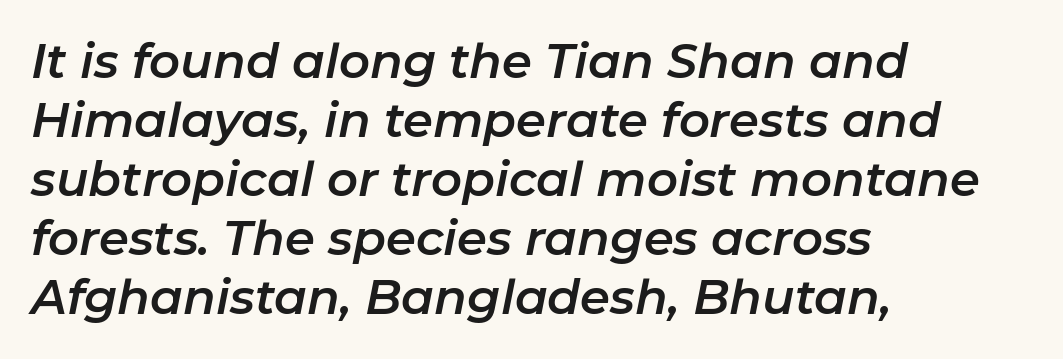
{"italic": "yes", "lean": "right", "slant_degrees": 11, "width": "normal", "stroke_contrast": "low", "x_height": "medium", "monospaced": "no", "underline": "no", "align": "left", "line_spacing_ratio": 1.23, "letter_spacing": "normal", "letter_spacing_em": 0.0, "glyph_px": 48}
